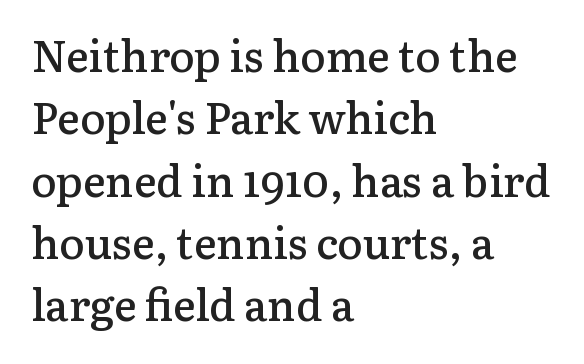
The image shows 43 px semibold serif type, upright; set left-aligned, normal line spacing (1.45x), normal letter spacing, not underlined; low stroke contrast and a medium x-height.
